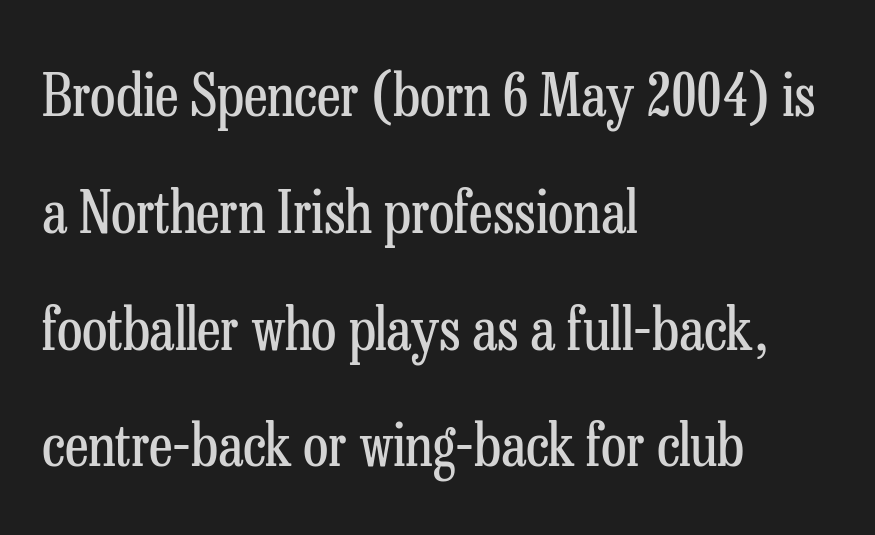
{"serif": "yes", "italic": "no", "bold": "no", "weight": "regular", "width": "condensed", "stroke_contrast": "low", "x_height": "medium", "monospaced": "no", "underline": "no", "align": "left", "line_spacing": "loose", "line_spacing_ratio": 1.98, "letter_spacing": "normal", "letter_spacing_em": 0.0, "glyph_px": 59}
